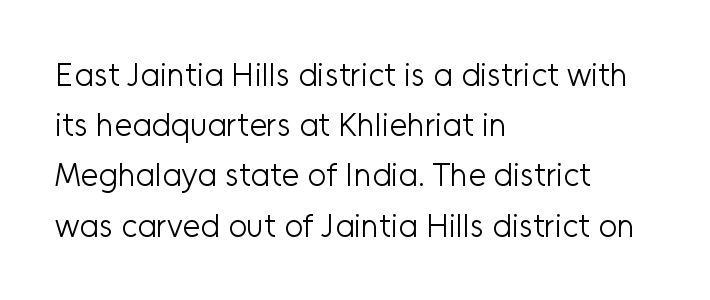
Q: Is the text bold? A: No.
Q: Is the text italic (slanted)? A: No, it is upright.
Q: Is the typeface a serif or a sans-serif typeface? A: Sans-serif.
Q: Is the text underlined? A: No.
Q: How is the paragraph aligned? A: Left-aligned.
Q: Is the spacing between letters normal or unusually wide? A: Normal.
Q: Is the spacing between lines tight, normal or loose? A: Normal.
Q: Width (condensed, normal, or wide)? A: Normal.
Q: Stroke contrast? A: Low.
Q: x-height? A: Medium.
Q: Monospaced? A: No.
